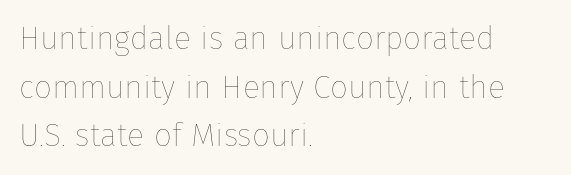
{"italic": "no", "bold": "no", "weight": "thin", "width": "normal", "stroke_contrast": "low", "x_height": "medium", "monospaced": "no", "underline": "no", "align": "left", "line_spacing": "normal", "line_spacing_ratio": 1.52, "letter_spacing": "normal", "letter_spacing_em": 0.0, "glyph_px": 32}
